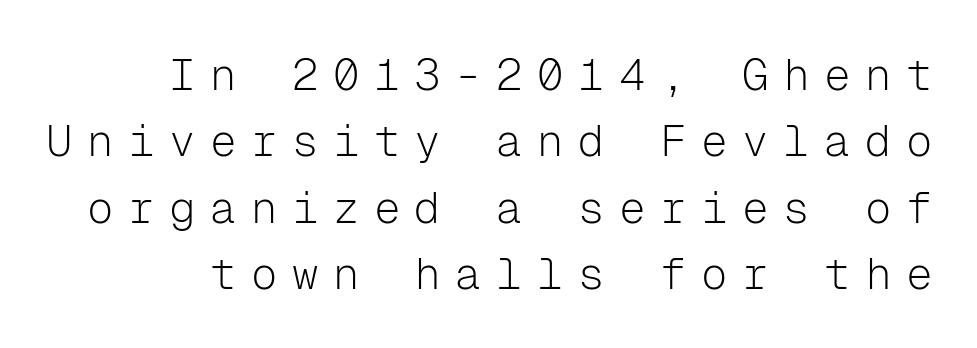
Q: Is the text bold? A: No.
Q: Is the text italic (slanted)? A: No, it is upright.
Q: Is the typeface a serif or a sans-serif typeface? A: Sans-serif.
Q: Is the text underlined? A: No.
Q: Is the spacing between letters normal or unusually wide? A: Unusually wide.
Q: Is the spacing between lines tight, normal or loose? A: Normal.
Q: Width (condensed, normal, or wide)? A: Normal.
Q: Stroke contrast? A: Low.
Q: x-height? A: Medium.
Q: Monospaced? A: Yes.
